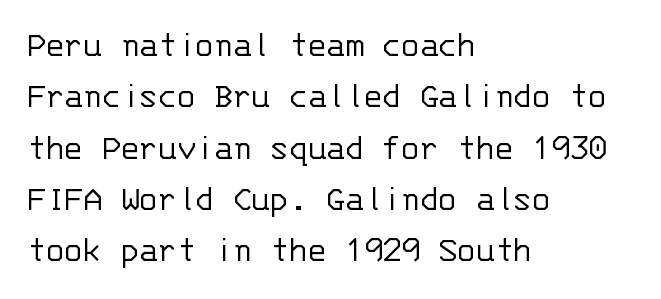
Here the designer chose a console-style face with uniform glyph widths. Compared with typical body copy, the letter spacing here is the same. Check under the words: just untouched page. Evenly set lines give the paragraph a standard silhouette. Vertical strokes here are truly vertical.
